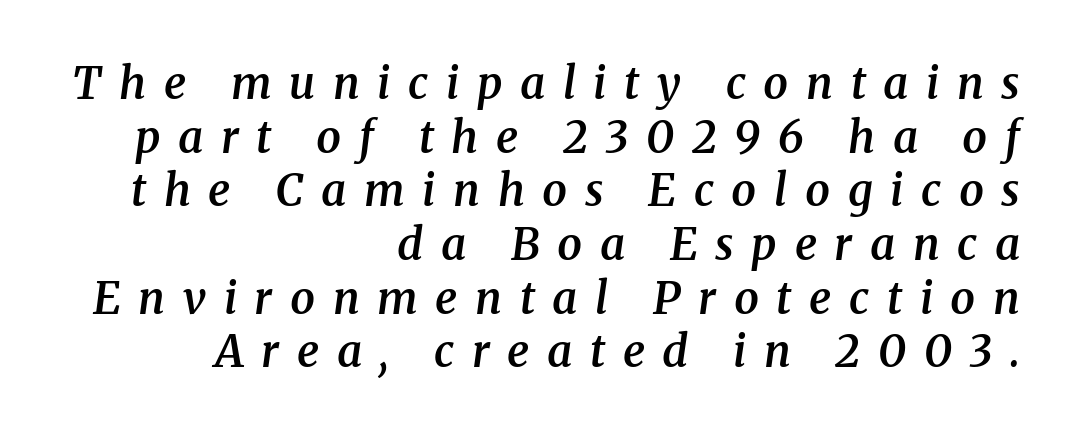
The image shows 44 px semibold serif type, italic (leaning right); set right-aligned, line spacing 1.22x, unusually wide letter spacing (+0.4 em), not underlined; medium stroke contrast and a medium x-height.
